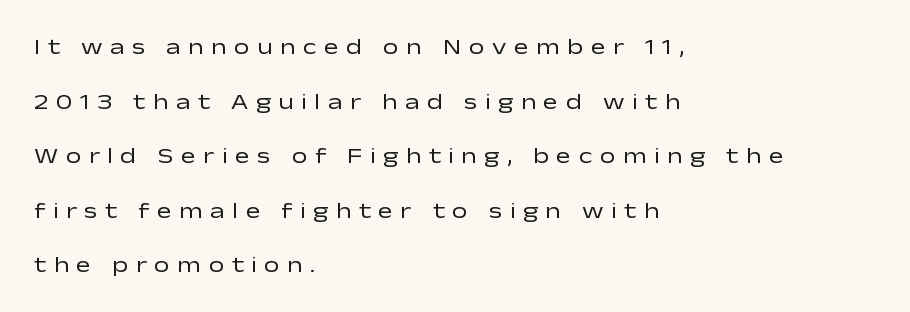
Leading: increased. Upright lettering throughout. Type without underlining. On a weight scale, this lands at 450 or below. This rendering uses left alignment, leaving the right contour irregular.
